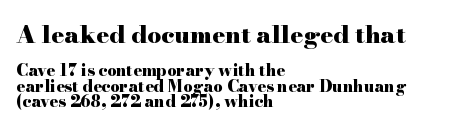
{"italic": "no", "bold": "yes", "underline": "no", "align": "left", "line_spacing": "tight", "line_spacing_ratio": 0.96, "letter_spacing": "normal", "letter_spacing_em": 0.0, "larger_block": "first", "size_ratio": 1.5, "glyph_px": 24}
